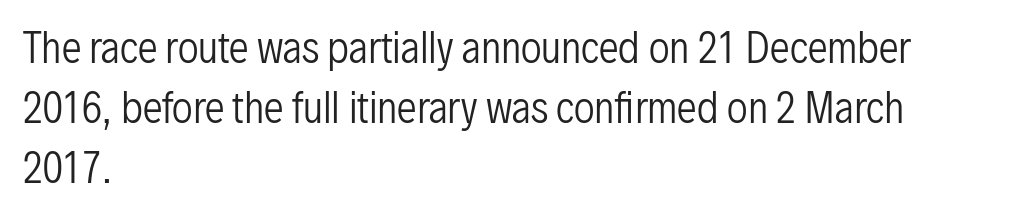
{"serif": "no", "italic": "no", "bold": "no", "weight": "regular", "width": "condensed", "stroke_contrast": "low", "x_height": "medium", "monospaced": "no", "underline": "no", "align": "left", "line_spacing": "normal", "line_spacing_ratio": 1.5, "letter_spacing": "normal", "letter_spacing_em": 0.0, "glyph_px": 40}
